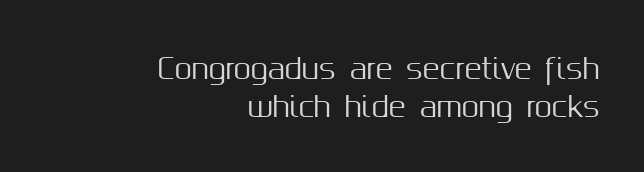
The image shows 28 px sans-serif type, upright; set right-aligned, normal line spacing (1.37x), normal letter spacing, not underlined; medium stroke contrast and a medium x-height.
